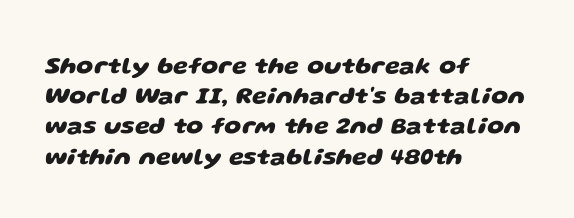
Q: Is the text bold? A: Yes.
Q: Is the text underlined? A: No.
Q: How is the paragraph aligned? A: Left-aligned.
Q: Is the spacing between letters normal or unusually wide? A: Normal.
Q: Is the spacing between lines tight, normal or loose? A: Normal.
